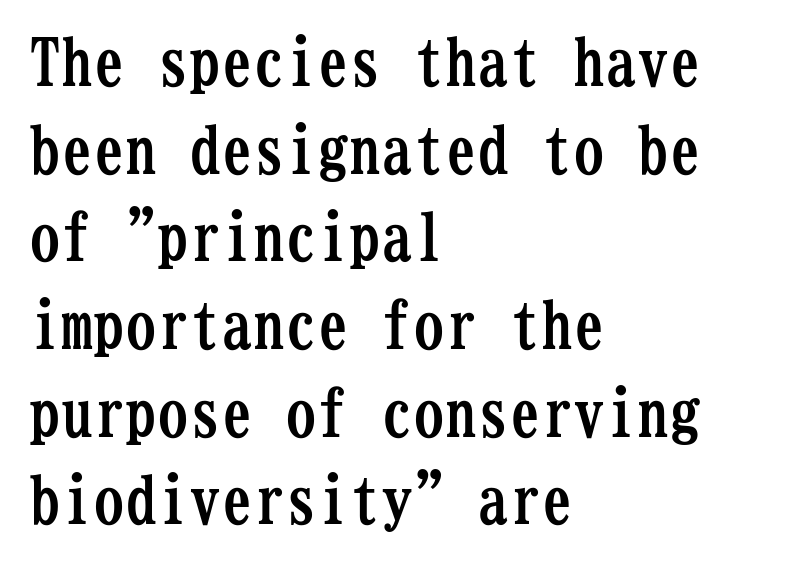
Observe the ordinary spacing: letters are neighbours, not strangers. Ordinary non-slanted type is in use. Stroke terminals: seriffed. Horizontally, the lines are justified to the leading edge only. In terms of leading, this rendering sits right in the middle. Look at the stroke-to-counter ratio: heavy, a bold.
